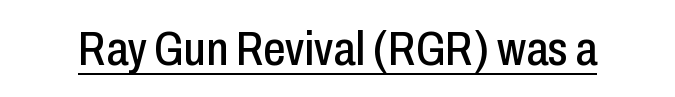
The image shows 49 px condensed sans-serif type, upright; set normal letter spacing, underlined; low stroke contrast and a medium x-height.
